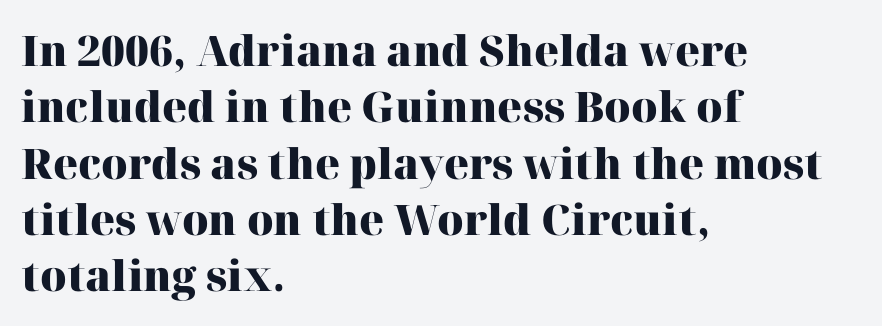
The image shows 42 px heavy serif type, upright; set left-aligned, normal line spacing (1.34x), normal letter spacing, not underlined; high stroke contrast and a medium x-height.
